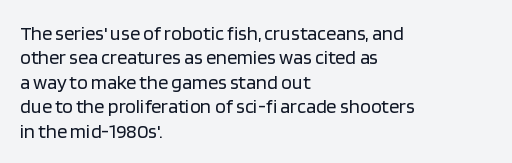
The image shows 20 px text type, upright; set left-aligned, line spacing 1.22x, normal letter spacing, not underlined.
